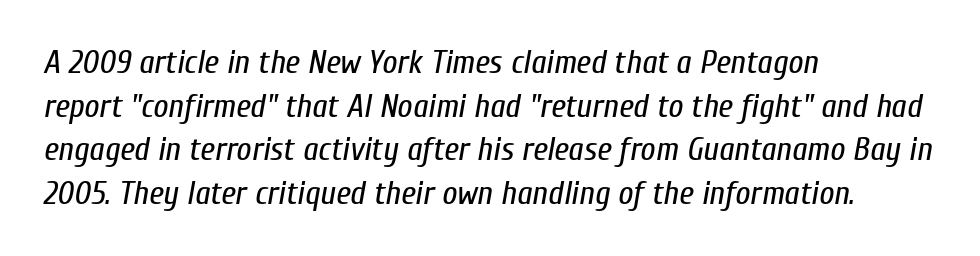
Q: Is the text bold? A: No.
Q: Is the text italic (slanted)? A: Yes, it leans right by about 10 degrees.
Q: Is the text underlined? A: No.
Q: How is the paragraph aligned? A: Left-aligned.
Q: Is the spacing between letters normal or unusually wide? A: Normal.
Q: Is the spacing between lines tight, normal or loose? A: Normal.
Q: Width (condensed, normal, or wide)? A: Condensed.
Q: Stroke contrast? A: Low.
Q: x-height? A: Medium.
Q: Monospaced? A: No.
